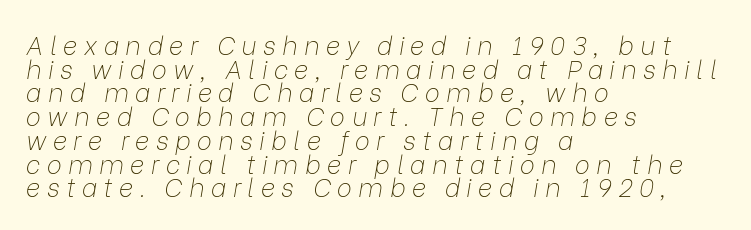
The lines in this sample share a left origin and differ only in where they stop. Compared with typical paragraphs, the rows here are closer together. How are the letters spaced? Widely, with obvious added tracking. Heaviness? Minimal to ordinary, like unemphasized prose. Underline: absent. Every character sits at an angle, as italics do.
